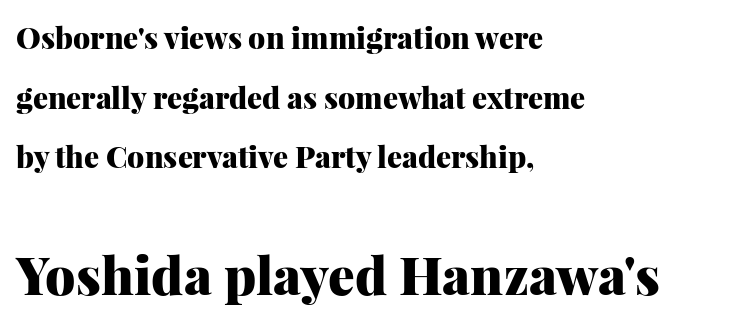
Compared with typical paragraphs, the rows here are farther apart. A student would call this left alignment; a typographer would say flush left, rag right. Check under the words: just untouched page. If you drew a line through each stem, it would be perfectly vertical. Is the lower block the larger one? Yes — the lower block carries the bigger type.
